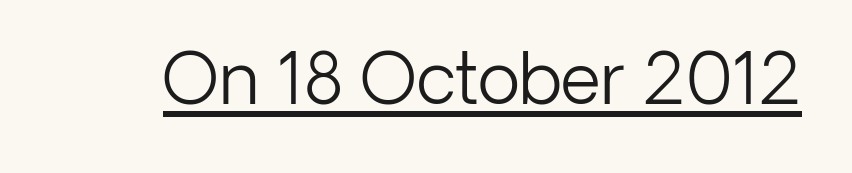
The image shows 70 px light sans-serif type, upright; set normal letter spacing, underlined; low stroke contrast and a medium x-height.
